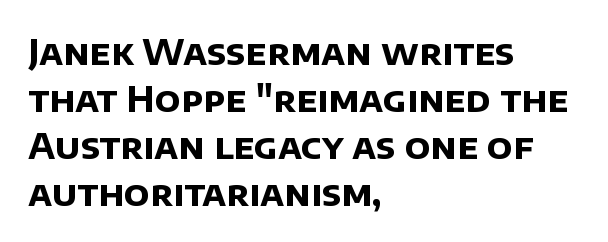
Q: Is the text bold? A: Yes.
Q: Is the typeface a serif or a sans-serif typeface? A: Sans-serif.
Q: Is the text underlined? A: No.
Q: How is the paragraph aligned? A: Left-aligned.
Q: Is the spacing between letters normal or unusually wide? A: Normal.
Q: Is the spacing between lines tight, normal or loose? A: Normal.
Q: Width (condensed, normal, or wide)? A: Normal.
Q: Stroke contrast? A: Low.
Q: x-height? A: Large.
Q: Monospaced? A: No.
